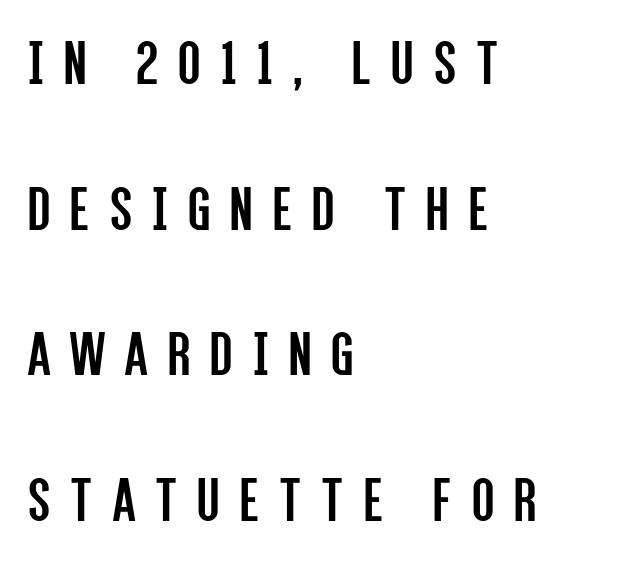
The passage shown stacks its lines with a broad gap. The passage shown is not underscored anywhere. The strokes carry an ordinary text weight at most. Display-style spreading of the glyphs; the letterfit is very open. Every row of glyphs begins at an identical x-position on the left.
